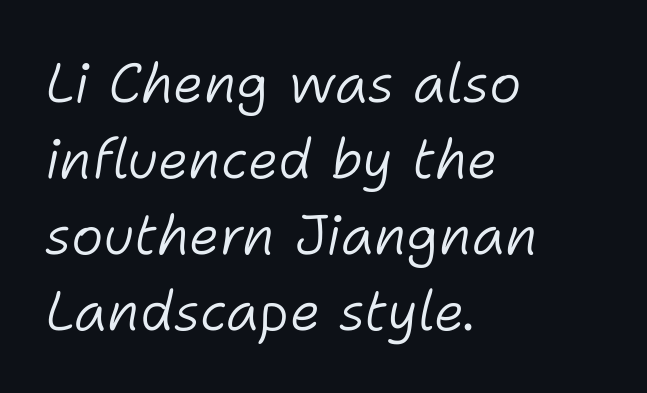
This sample has the flowing, uneven cadence of proportional lettering. Heaviness? Minimal to ordinary, like unemphasized prose. This rendering uses left alignment, leaving the right contour irregular. Rule under the text: the space is simply empty.
